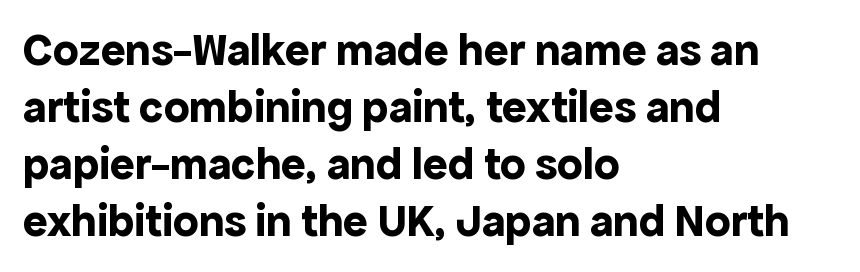
{"serif": "no", "italic": "no", "bold": "yes", "weight": "bold", "width": "normal", "x_height": "medium", "monospaced": "no", "underline": "no", "align": "left", "line_spacing_ratio": 1.24, "letter_spacing": "normal", "letter_spacing_em": 0.0, "glyph_px": 46}
